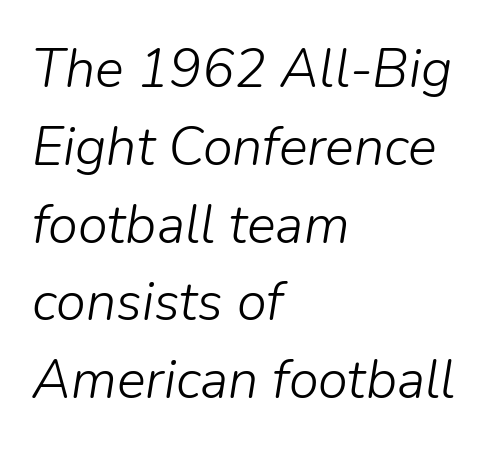
{"italic": "yes", "lean": "right", "slant_degrees": 9, "bold": "no", "weight": "light", "width": "normal", "stroke_contrast": "low", "x_height": "medium", "monospaced": "no", "underline": "no", "align": "left", "line_spacing": "normal", "line_spacing_ratio": 1.44, "letter_spacing": "normal", "letter_spacing_em": 0.0, "glyph_px": 54}
